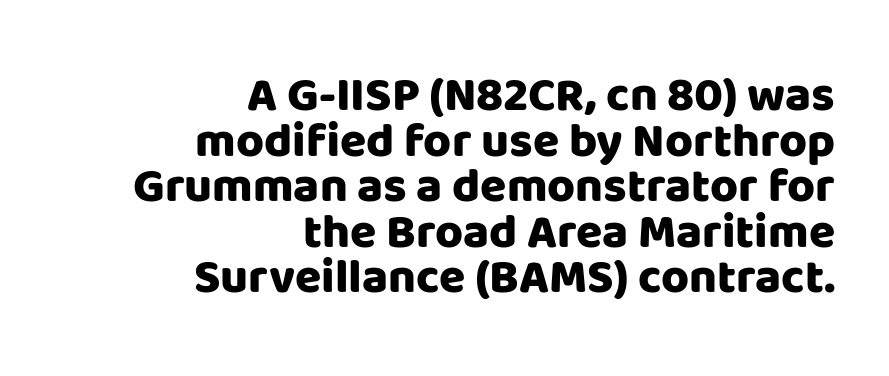
The image shows 48 px heavy sans-serif type, upright; set right-aligned, tight line spacing (0.95x), normal letter spacing, not underlined; low stroke contrast and a large x-height.
